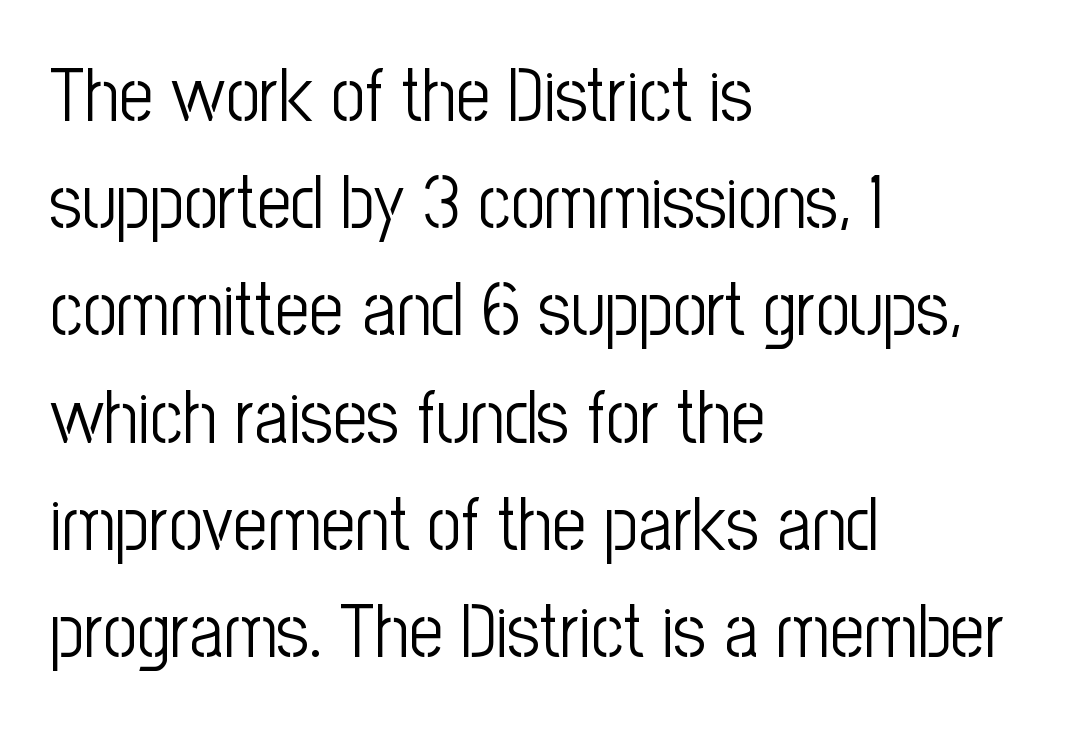
The image shows 75 px light, condensed sans-serif type, upright; set left-aligned, normal line spacing (1.43x), normal letter spacing, not underlined; low stroke contrast and a medium x-height.
